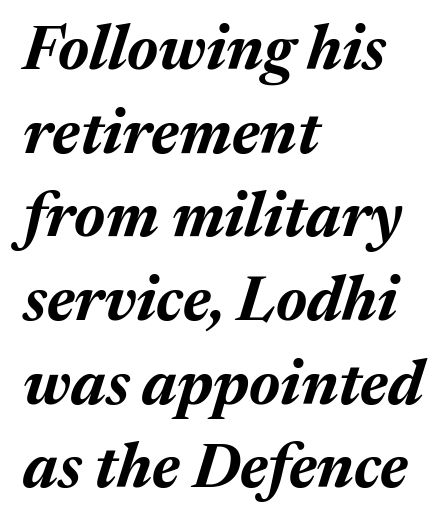
{"italic": "yes", "lean": "right", "slant_degrees": 17, "bold": "yes", "weight": "bold", "width": "normal", "stroke_contrast": "medium", "x_height": "medium", "monospaced": "no", "underline": "no", "align": "left", "line_spacing": "normal", "line_spacing_ratio": 1.35, "letter_spacing": "normal", "letter_spacing_em": 0.0, "glyph_px": 62}
